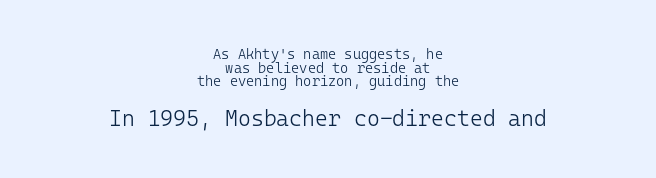
Letters rest on an invisible, unmarked baseline. The second block has been scaled up relative to the first. The lines are packed closely together with very little leading. Heft: none added — not bold. Tracking value appears to be zero — textbook default spacing.
